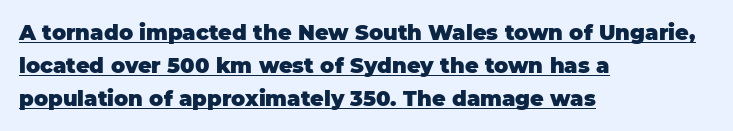
A full-strength bold gives these letters their thick strokes. Students, observe: this is what conventionally led text looks like. Beneath each row of characters lies a ruled line. Does the lettering tilt? It doesn't — this is upright. The type is set solid horizontally, with unmodified tracking.
